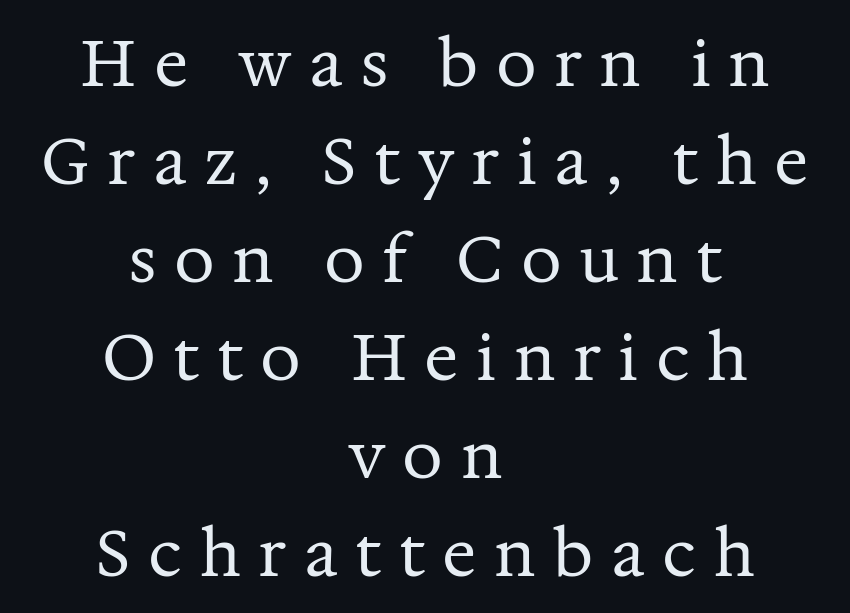
{"serif": "yes", "italic": "no", "bold": "no", "weight": "regular", "width": "normal", "stroke_contrast": "medium", "x_height": "medium", "monospaced": "no", "underline": "no", "align": "center", "line_spacing": "normal", "line_spacing_ratio": 1.53, "letter_spacing": "wide", "letter_spacing_em": 0.27, "glyph_px": 64}
